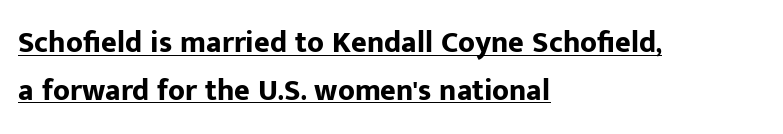
{"serif": "no", "italic": "no", "bold": "yes", "weight": "bold", "width": "normal", "stroke_contrast": "low", "x_height": "medium", "monospaced": "no", "underline": "yes", "align": "left", "line_spacing": "normal", "line_spacing_ratio": 1.59, "letter_spacing": "normal", "letter_spacing_em": 0.0, "glyph_px": 30}
